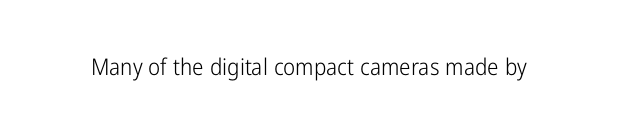
Q: Is the text bold? A: No.
Q: Is the text italic (slanted)? A: No, it is upright.
Q: Is the text underlined? A: No.
Q: Is the spacing between letters normal or unusually wide? A: Normal.
